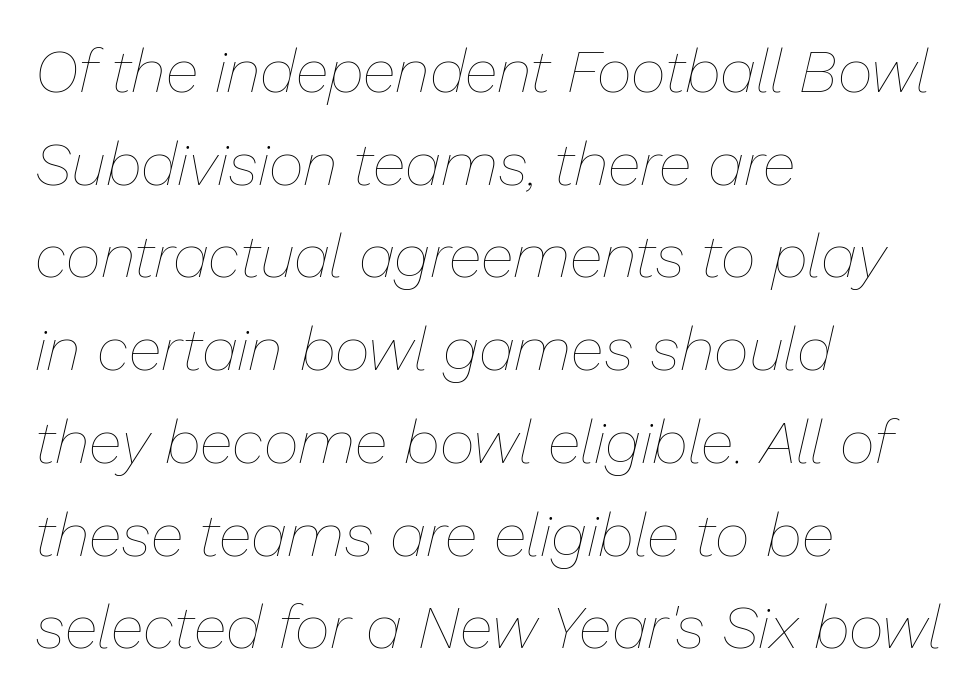
Q: Is the text bold? A: No.
Q: Is the text italic (slanted)? A: Yes, it leans right by about 13 degrees.
Q: Is the text underlined? A: No.
Q: How is the paragraph aligned? A: Left-aligned.
Q: Is the spacing between letters normal or unusually wide? A: Normal.
Q: Is the spacing between lines tight, normal or loose? A: Normal.
Q: Width (condensed, normal, or wide)? A: Normal.
Q: Stroke contrast? A: Low.
Q: x-height? A: Medium.
Q: Monospaced? A: No.
